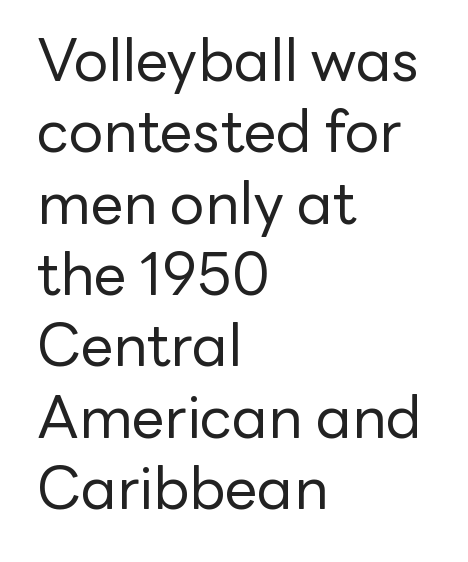
The space beneath each line is pristine and unruled. This is sans-serif lettering, the kind often seen on screens and signage. Designer's note — italics off, roman on. The letterforms sit at book weight or below. The type is set solid horizontally, with unmodified tracking.
